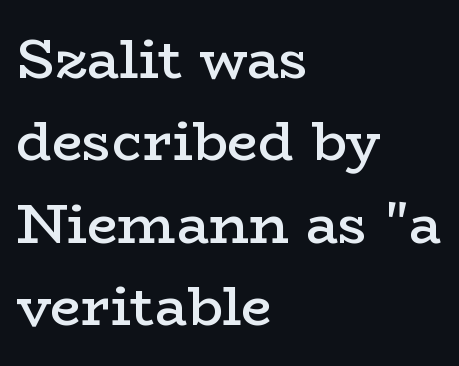
The image shows 55 px semibold, wide serif type, upright; set left-aligned, normal line spacing (1.5x), normal letter spacing, not underlined; low stroke contrast and a medium x-height.
